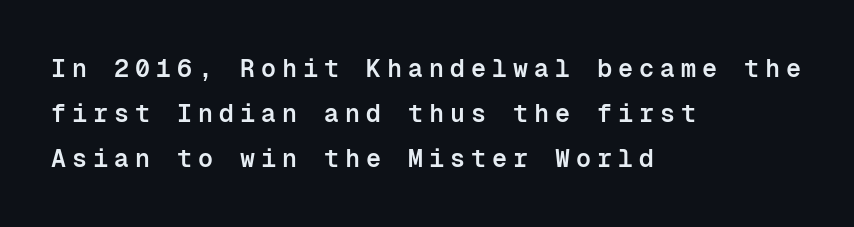
No word sits above an underline. The letters stand upright; this is a roman face. Semibold letterforms, between regular and bold. Letter spacing: wide.
